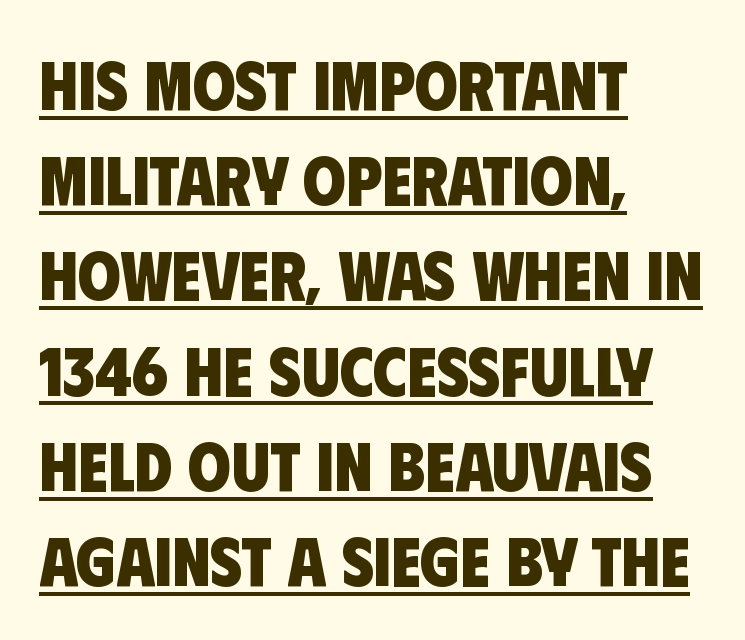
{"serif": "no", "bold": "yes", "weight": "heavy", "width": "condensed", "stroke_contrast": "low", "x_height": "large", "monospaced": "no", "underline": "yes", "align": "left", "line_spacing": "normal", "line_spacing_ratio": 1.38, "letter_spacing": "normal", "letter_spacing_em": 0.0, "glyph_px": 69}
